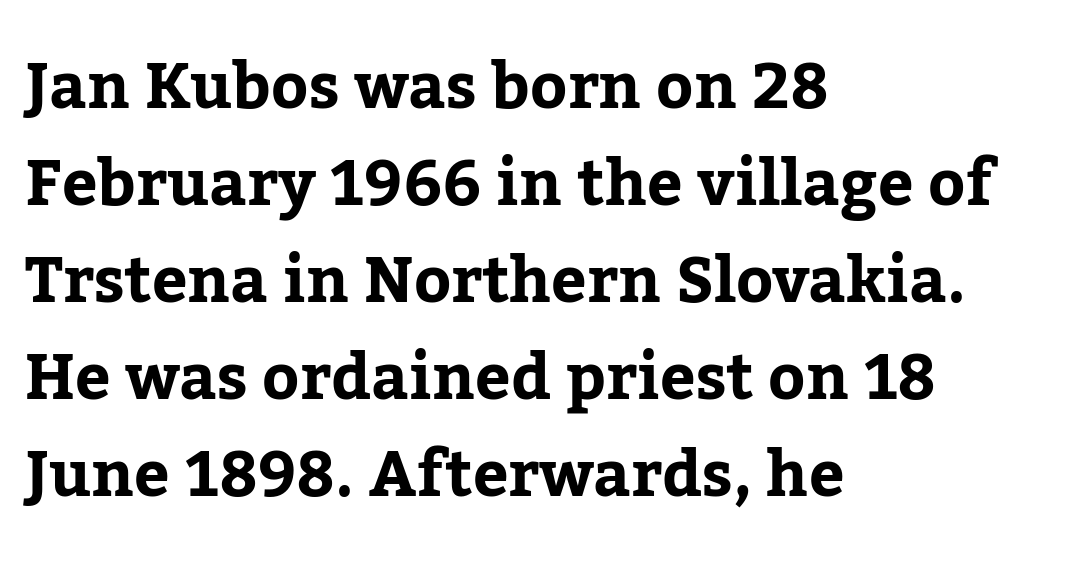
The image shows 63 px serif type, upright; set left-aligned, normal line spacing (1.54x), normal letter spacing, not underlined; low stroke contrast and a medium x-height.
